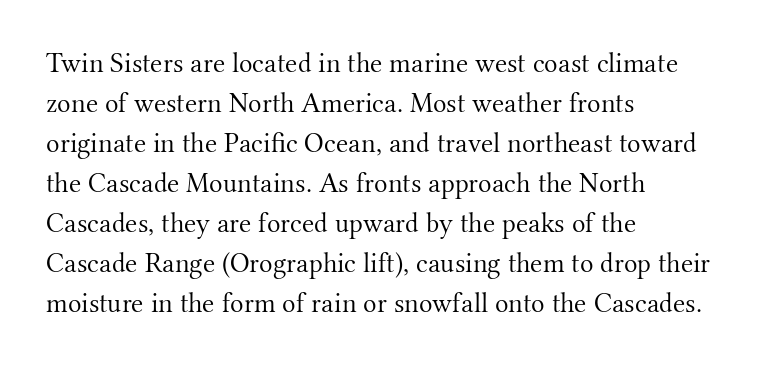
{"serif": "yes", "italic": "no", "bold": "no", "weight": "light", "width": "normal", "stroke_contrast": "medium", "x_height": "small", "monospaced": "no", "underline": "no", "align": "left", "line_spacing": "normal", "line_spacing_ratio": 1.43, "letter_spacing": "normal", "letter_spacing_em": 0.0, "glyph_px": 28}
